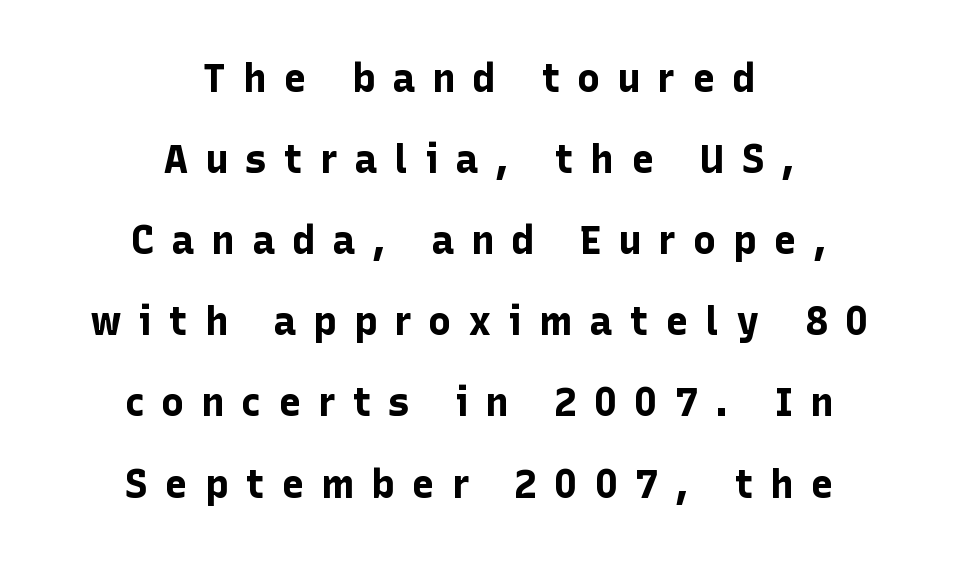
{"serif": "no", "italic": "no", "bold": "yes", "weight": "bold", "width": "normal", "stroke_contrast": "low", "x_height": "medium", "monospaced": "no", "underline": "no", "align": "center", "line_spacing": "loose", "line_spacing_ratio": 2.08, "letter_spacing": "wide", "letter_spacing_em": 0.43, "glyph_px": 39}
